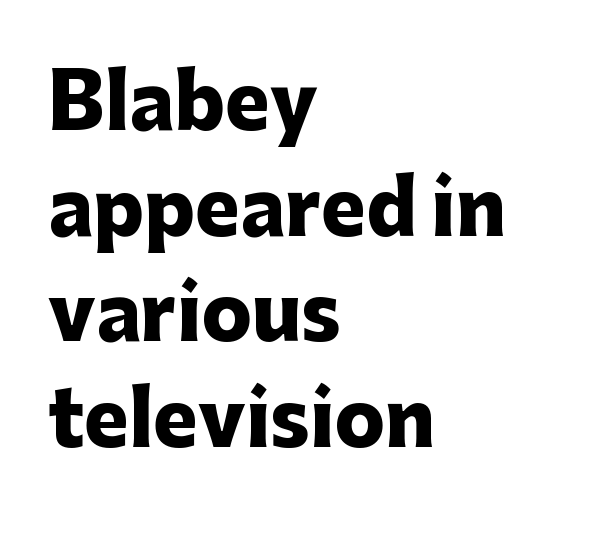
The image shows 75 px heavy sans-serif type, upright; set left-aligned, normal line spacing (1.41x), normal letter spacing, not underlined; low stroke contrast and a medium x-height.
